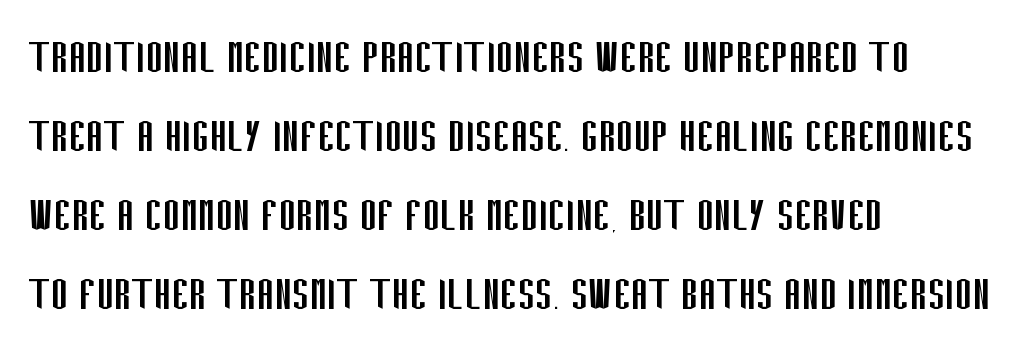
Q: Is the text bold? A: No.
Q: Is the text italic (slanted)? A: No, it is upright.
Q: Is the typeface a serif or a sans-serif typeface? A: Sans-serif.
Q: Is the text underlined? A: No.
Q: How is the paragraph aligned? A: Left-aligned.
Q: Is the spacing between letters normal or unusually wide? A: Normal.
Q: Is the spacing between lines tight, normal or loose? A: Normal.
Q: Width (condensed, normal, or wide)? A: Condensed.
Q: Stroke contrast? A: Low.
Q: x-height? A: Large.
Q: Monospaced? A: No.
